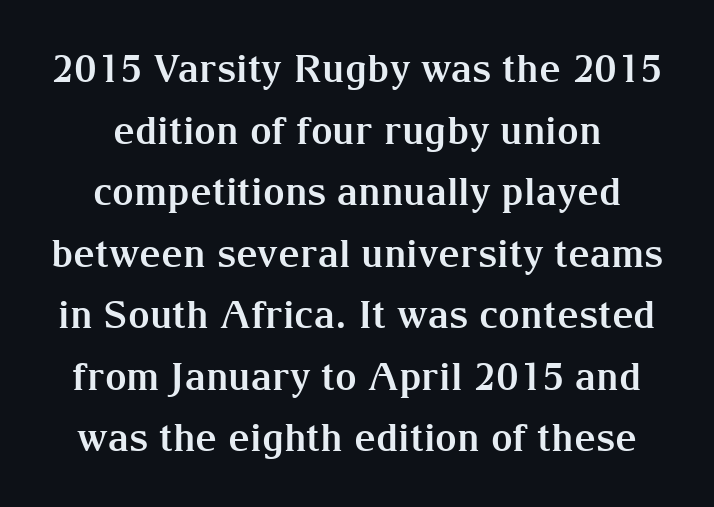
This sample uses a serif face. These words are printed bold, with thick strokes throughout. Normally led — the rows are evenly, conventionally spaced. Style check: upright. No extra tracking has been applied to these lines.
